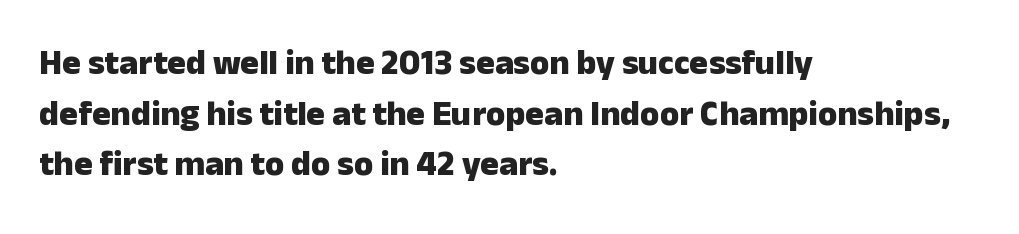
The text was rendered using a sans face with plain stroke endings. The passage shown is typed in a proportional face where columns would drift. No word sits above an underline. These lines sit exactly where default settings would place them. Quick note: not italic, upright. The type is set solid horizontally, with unmodified tracking.
